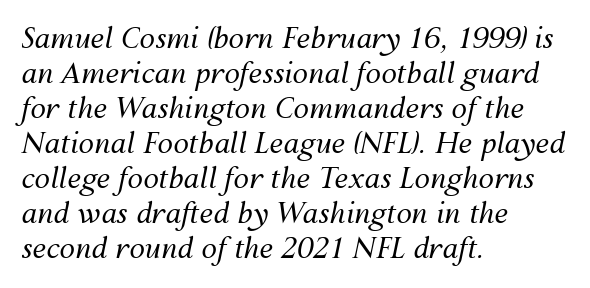
You can tell it's italic because the verticals aren't actually vertical. Think of a printed novel: that variable character pitch is what you see here. The type is set solid horizontally, with unmodified tracking. This rendering features lettering with no underline. The typeface has the unassuming heft of standard copy or less. Casual observation: everything's shoved over to the left.
